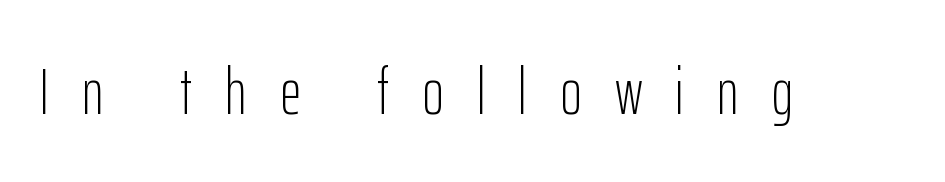
{"serif": "no", "italic": "no", "bold": "no", "weight": "light", "width": "condensed", "stroke_contrast": "low", "x_height": "medium", "monospaced": "no", "underline": "no", "letter_spacing": "wide", "letter_spacing_em": 0.5, "glyph_px": 66}
